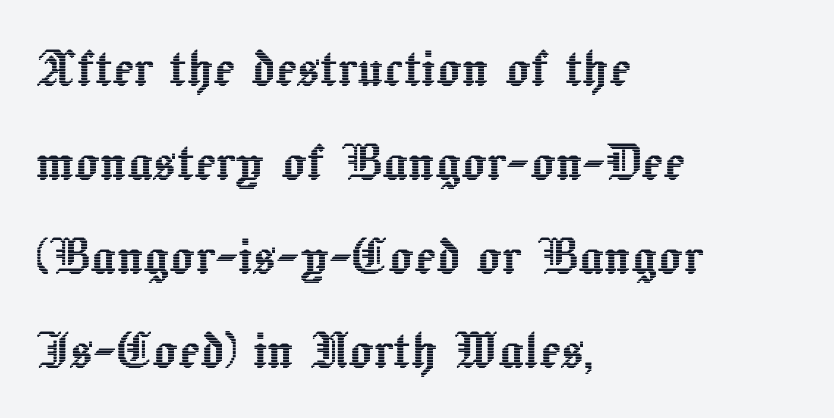
{"italic": "no", "width": "normal", "x_height": "medium", "monospaced": "no", "underline": "no", "align": "left", "line_spacing": "normal", "line_spacing_ratio": 1.49, "letter_spacing": "normal", "letter_spacing_em": 0.0, "glyph_px": 63}
